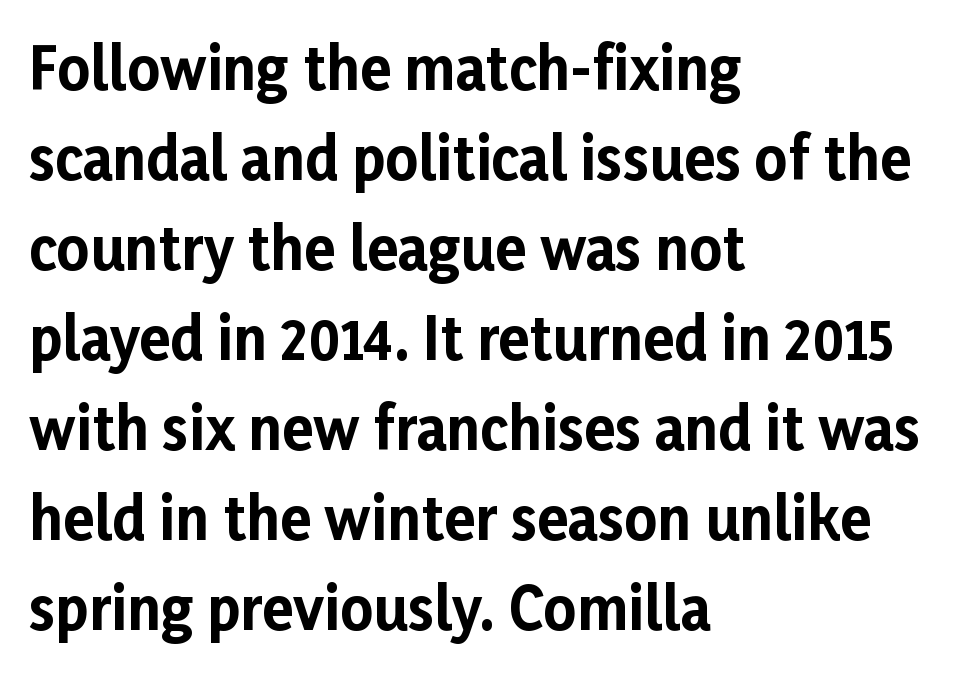
Notice how the stems are strictly vertical — no italics here. Interline gaps are of average width in this sample. Nothing sits at the stroke ends, so this counts as sans-serif. This sample has the flowing, uneven cadence of proportional lettering. These lines stack with their left ends in a neat column. Here the glyphs are tracked normally, forming tight word shapes.
